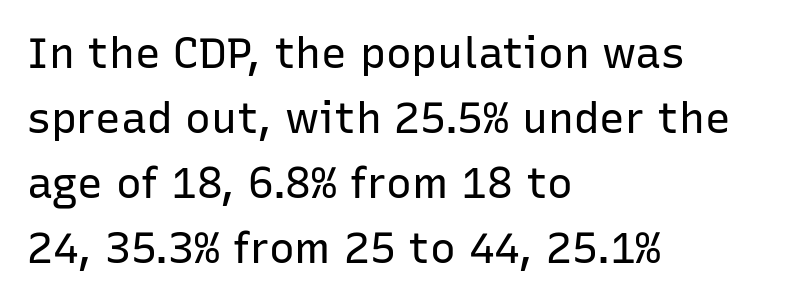
Honestly, there is no underline to notice here at all. The rendering uses a moderate line-height, typical for paragraphs. You can tell from the bare stems that sans-serif type was used. Posture: straight, roman, zero tilt. Stroke mass is kept to a normal reading level or below.
